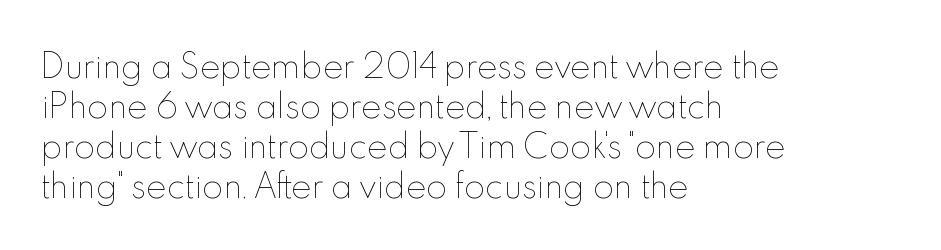
{"italic": "no", "bold": "no", "weight": "thin", "width": "normal", "x_height": "small", "monospaced": "no", "underline": "no", "align": "left", "line_spacing": "normal", "line_spacing_ratio": 1.29, "letter_spacing": "normal", "letter_spacing_em": 0.0, "glyph_px": 31}
